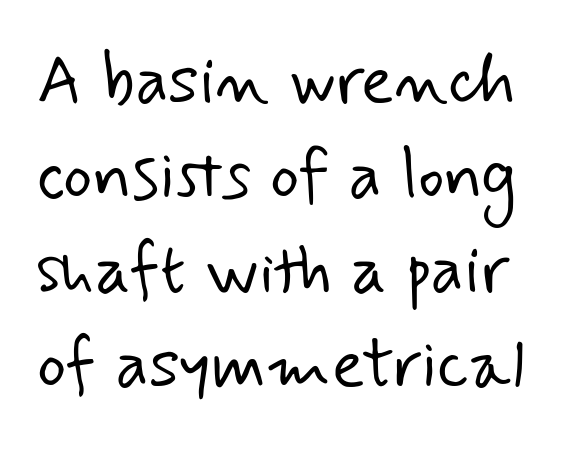
Q: Is the text bold? A: No.
Q: Is the typeface a serif or a sans-serif typeface? A: Sans-serif.
Q: Is the text underlined? A: No.
Q: Is the spacing between letters normal or unusually wide? A: Normal.
Q: Is the spacing between lines tight, normal or loose? A: Normal.
Q: Width (condensed, normal, or wide)? A: Normal.
Q: Stroke contrast? A: Low.
Q: x-height? A: Small.
Q: Monospaced? A: No.
